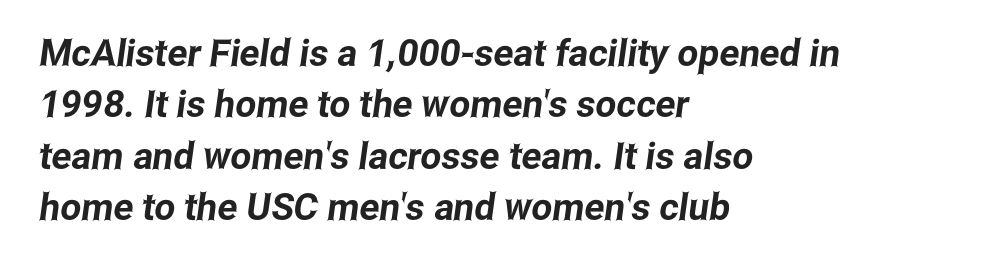
{"serif": "no", "width": "condensed", "stroke_contrast": "low", "x_height": "medium", "monospaced": "no", "underline": "no", "align": "left", "line_spacing": "normal", "line_spacing_ratio": 1.39, "letter_spacing": "normal", "letter_spacing_em": 0.0, "glyph_px": 37}
